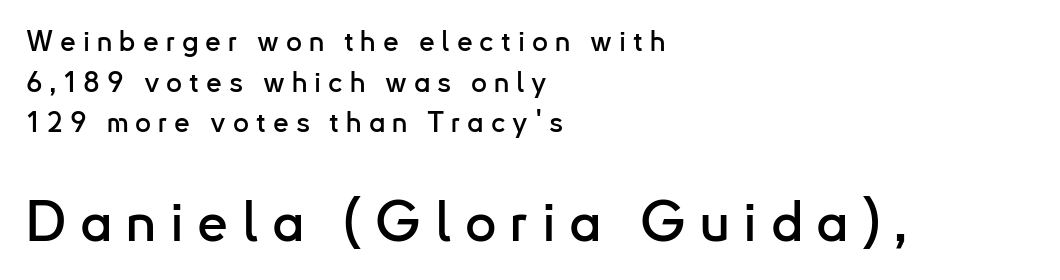
The image shows 55 px sans-serif type, upright; set left-aligned, normal line spacing (1.45x), unusually wide letter spacing (+0.25 em), not underlined; the second (bottom) block is 1.96x larger; low stroke contrast and a small x-height.
